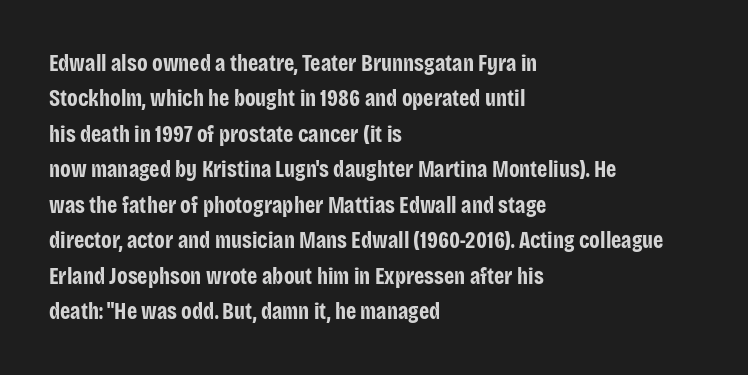
The image shows 23 px bold type, upright; set left-aligned, normal line spacing (1.54x), normal letter spacing, not underlined.
